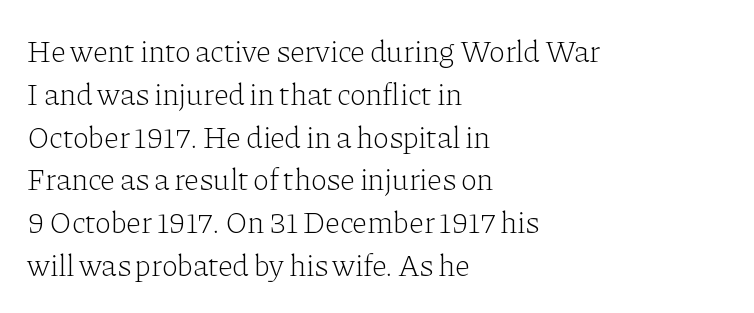
Look at the tracking — it's just the regular setting, nothing added. The rendering uses natural spacing where letterforms have individual widths. Short and long lines alike share a common starting point at left. This reads as an unemphasized weight, regular at the heaviest. Each row of text sits above clean, open space.
